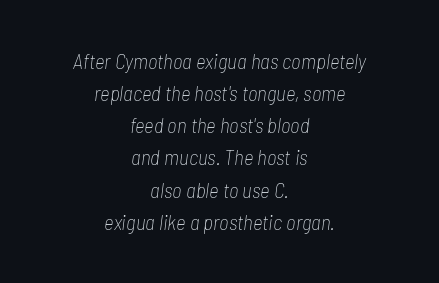
Where is the straight margin? There isn't one; the lines are centered. Between one letter and the next there's only the usual sliver of space. Underlining? Definitely not there. The passage shown is not bold in any degree.
